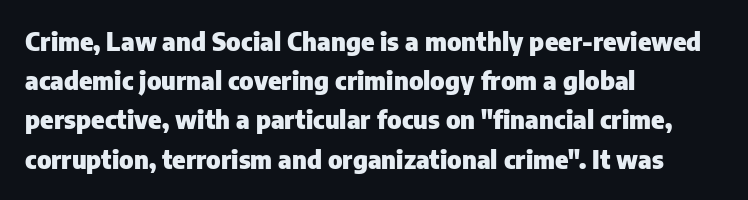
{"italic": "no", "bold": "yes", "underline": "no", "align": "left", "line_spacing": "normal", "line_spacing_ratio": 1.57, "letter_spacing": "normal", "letter_spacing_em": 0.0, "glyph_px": 25}
